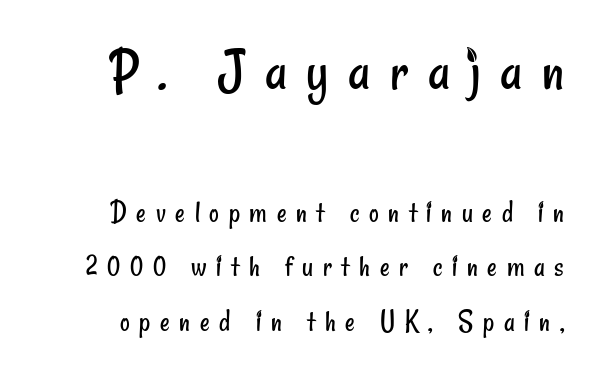
The image shows 61 px regular-weight, condensed sans-serif type; set line spacing 1.82x, unusually wide letter spacing (+0.32 em), not underlined; the first (top) block is 2.03x larger; low stroke contrast and a small x-height.
